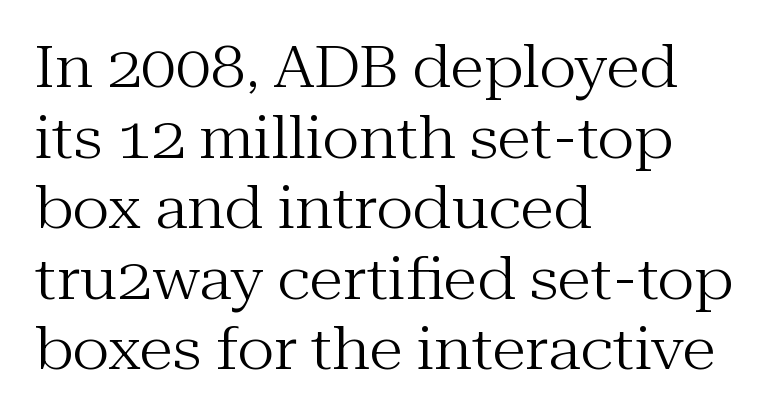
The image shows 56 px regular-weight serif type, upright; set left-aligned, normal line spacing (1.26x), normal letter spacing, not underlined; medium stroke contrast and a medium x-height.
